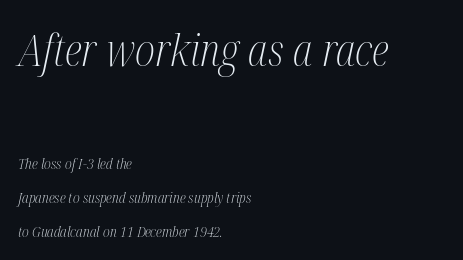
Q: Is the text bold? A: No.
Q: Is the text italic (slanted)? A: Yes, it leans right by about 12 degrees.
Q: Is the typeface a serif or a sans-serif typeface? A: Serif.
Q: Is the text underlined? A: No.
Q: How is the paragraph aligned? A: Left-aligned.
Q: Is the spacing between letters normal or unusually wide? A: Normal.
Q: Is the spacing between lines tight, normal or loose? A: Loose.
Q: Which block of text is set in a larger size, the first (top) or the second (bottom)? A: The first (top) one.
Q: Width (condensed, normal, or wide)? A: Condensed.
Q: Stroke contrast? A: Medium.
Q: x-height? A: Medium.
Q: Monospaced? A: No.
